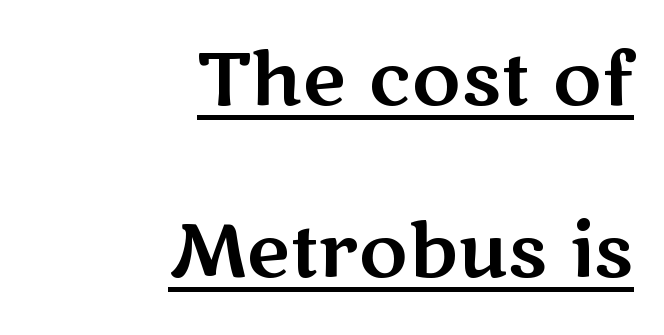
Q: Is the text italic (slanted)? A: No, it is upright.
Q: Is the typeface a serif or a sans-serif typeface? A: Sans-serif.
Q: Is the text underlined? A: Yes.
Q: How is the paragraph aligned? A: Right-aligned.
Q: Is the spacing between letters normal or unusually wide? A: Normal.
Q: Is the spacing between lines tight, normal or loose? A: Loose.
Q: Width (condensed, normal, or wide)? A: Wide.
Q: Stroke contrast? A: Medium.
Q: x-height? A: Medium.
Q: Monospaced? A: No.
